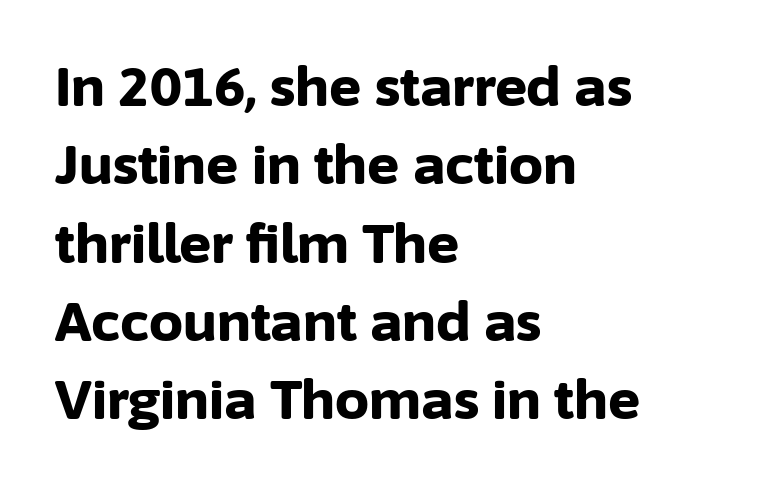
Do the characters align in a grid? No, the font is proportional. A typesetter would mark this as roman, not italic. The letterforms sit shoulder to shoulder at normal distance. Bare-footed words on every line. The block of text has a typical density, with ordinary space between rows. The letters carry no serifs — their stems end cleanly without finishing strokes.
